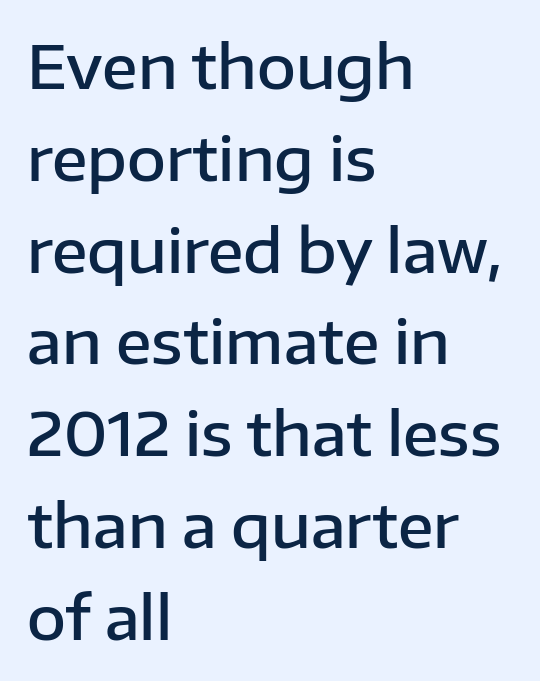
Q: Is the text bold? A: Semi-bold.
Q: Is the text italic (slanted)? A: No, it is upright.
Q: Is the typeface a serif or a sans-serif typeface? A: Sans-serif.
Q: Is the text underlined? A: No.
Q: How is the paragraph aligned? A: Left-aligned.
Q: Is the spacing between letters normal or unusually wide? A: Normal.
Q: Is the spacing between lines tight, normal or loose? A: Normal.
Q: Width (condensed, normal, or wide)? A: Normal.
Q: Stroke contrast? A: Low.
Q: x-height? A: Medium.
Q: Monospaced? A: No.
